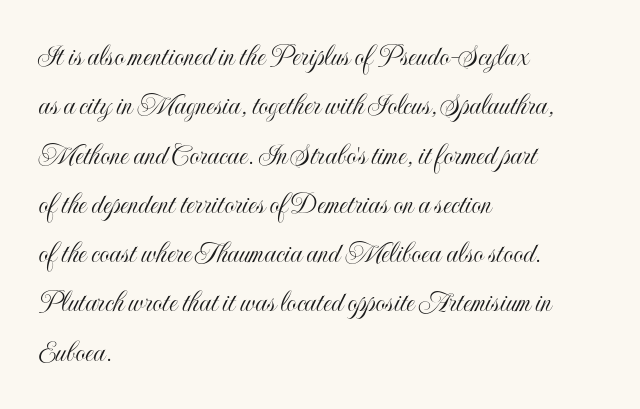
Short and long lines alike share a common starting point at left. Tracking value appears to be zero — textbook default spacing. This sample has the flowing, uneven cadence of proportional lettering.
